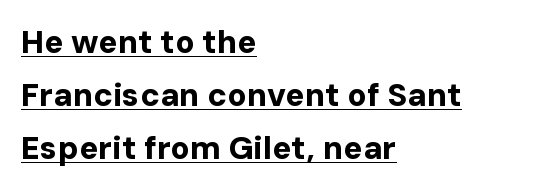
Q: Is the text bold? A: Yes.
Q: Is the text italic (slanted)? A: No, it is upright.
Q: Is the typeface a serif or a sans-serif typeface? A: Sans-serif.
Q: Is the text underlined? A: Yes.
Q: How is the paragraph aligned? A: Left-aligned.
Q: Is the spacing between letters normal or unusually wide? A: Normal.
Q: Is the spacing between lines tight, normal or loose? A: Normal.
Q: Width (condensed, normal, or wide)? A: Normal.
Q: Stroke contrast? A: Low.
Q: x-height? A: Medium.
Q: Monospaced? A: No.
